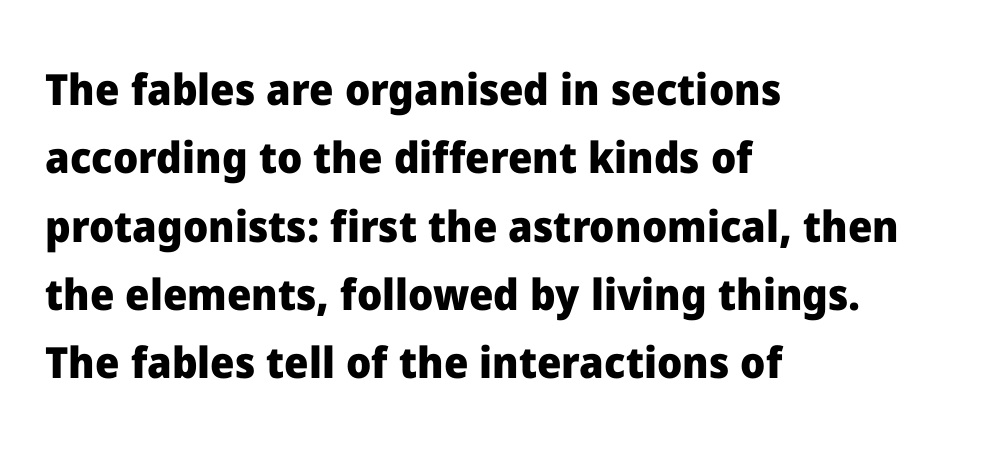
Glyph-to-glyph distance matches everyday printed text. Leftover space on each line is placed entirely after the last word. Do the characters align in a grid? No, the font is proportional. Look at the stroke-to-counter ratio: heavy, a bold. This is roman type, the default non-slanted kind.
